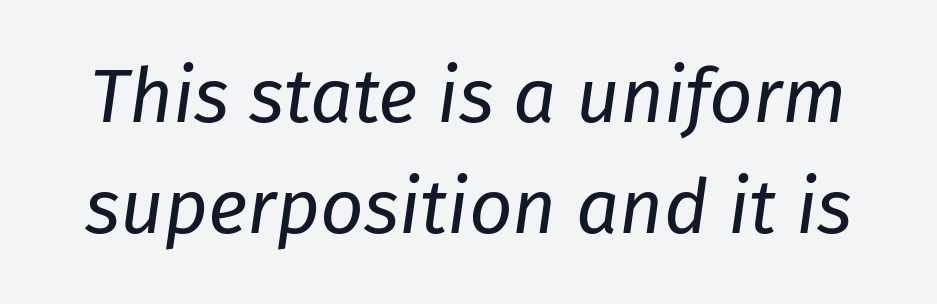
Q: Is the text bold? A: No.
Q: Is the text italic (slanted)? A: Yes, it leans right by about 8 degrees.
Q: Is the text underlined? A: No.
Q: Is the spacing between letters normal or unusually wide? A: Normal.
Q: Is the spacing between lines tight, normal or loose? A: Normal.
Q: Width (condensed, normal, or wide)? A: Normal.
Q: Stroke contrast? A: Low.
Q: x-height? A: Medium.
Q: Monospaced? A: No.
